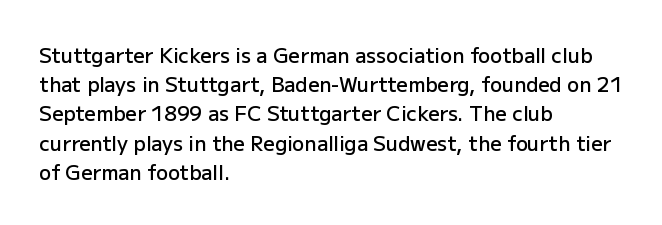
How heavy is the stroke? Medium-heavy — a semibold, shy of bold. Notice how the passage keeps a crisp vertical edge on the left only. In terms of posture, this sample is upright. The rendering uses a moderate line-height, typical for paragraphs. No extra tracking has been applied to these lines. Descender tails drop into unmarked territory.
